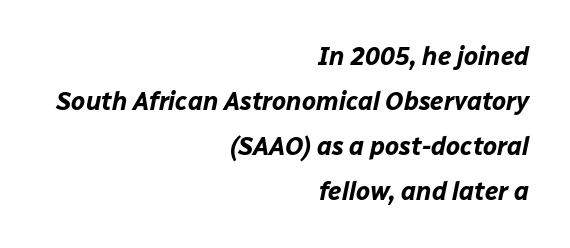
{"italic": "yes", "lean": "right", "slant_degrees": 12, "bold": "yes", "underline": "no", "align": "right", "line_spacing_ratio": 1.8, "letter_spacing": "normal", "letter_spacing_em": 0.0, "glyph_px": 25}
